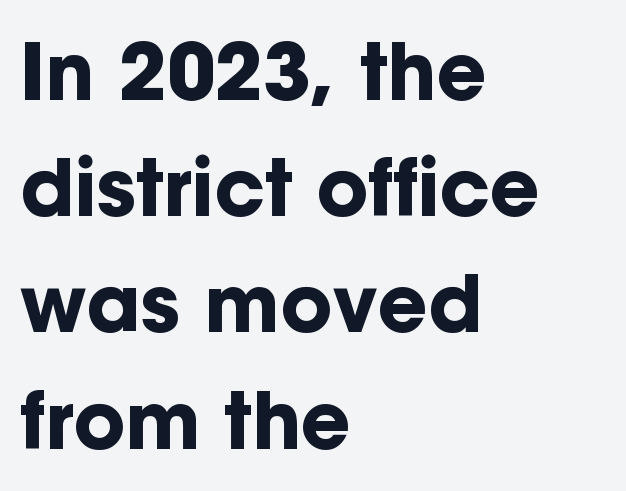
Q: Is the text bold? A: Yes.
Q: Is the text italic (slanted)? A: No, it is upright.
Q: Is the typeface a serif or a sans-serif typeface? A: Sans-serif.
Q: Is the text underlined? A: No.
Q: How is the paragraph aligned? A: Left-aligned.
Q: Is the spacing between letters normal or unusually wide? A: Normal.
Q: Is the spacing between lines tight, normal or loose? A: Normal.
Q: Width (condensed, normal, or wide)? A: Normal.
Q: Stroke contrast? A: Low.
Q: x-height? A: Medium.
Q: Monospaced? A: No.
